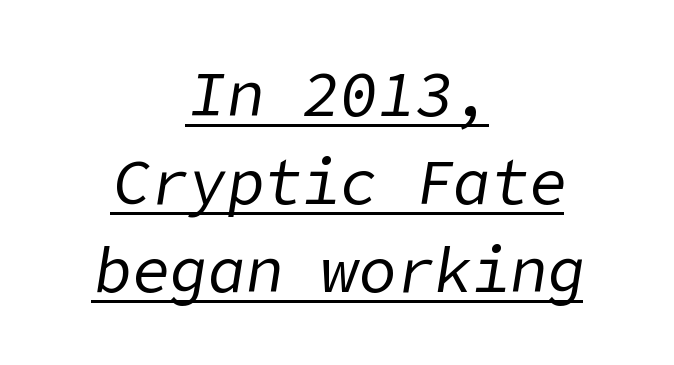
The image shows 63 px regular-weight type, italic (leaning right); set centered, normal line spacing (1.4x), normal letter spacing, underlined; low stroke contrast and a medium x-height.
